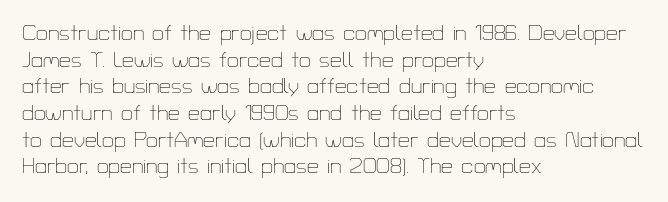
{"italic": "no", "bold": "no", "underline": "no", "align": "left", "line_spacing": "normal", "line_spacing_ratio": 1.27, "letter_spacing": "normal", "letter_spacing_em": 0.0, "glyph_px": 21}
